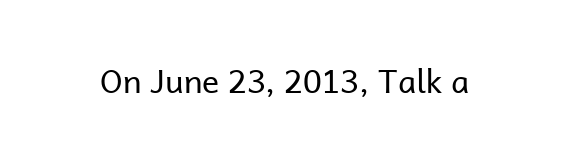
The rendering keeps characters at their native spacing. Each letter's strokes conclude bluntly, with no projecting serifs. Heaviness? Minimal to ordinary, like unemphasized prose. Clear beneath every line of the passage. Character widths vary here, with narrow letters taking less room than wide ones.
